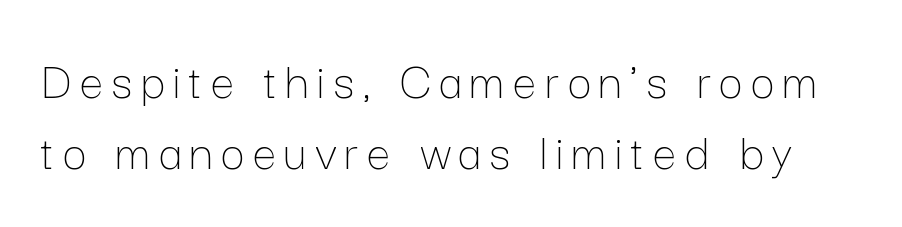
The space between consecutive lines is moderate. No chunkiness to these letters — they're not bold. Rule under the text: the space is simply empty. These lines are rendered in a variable-pitch font. The letters stand straight up with perfectly vertical stems.
